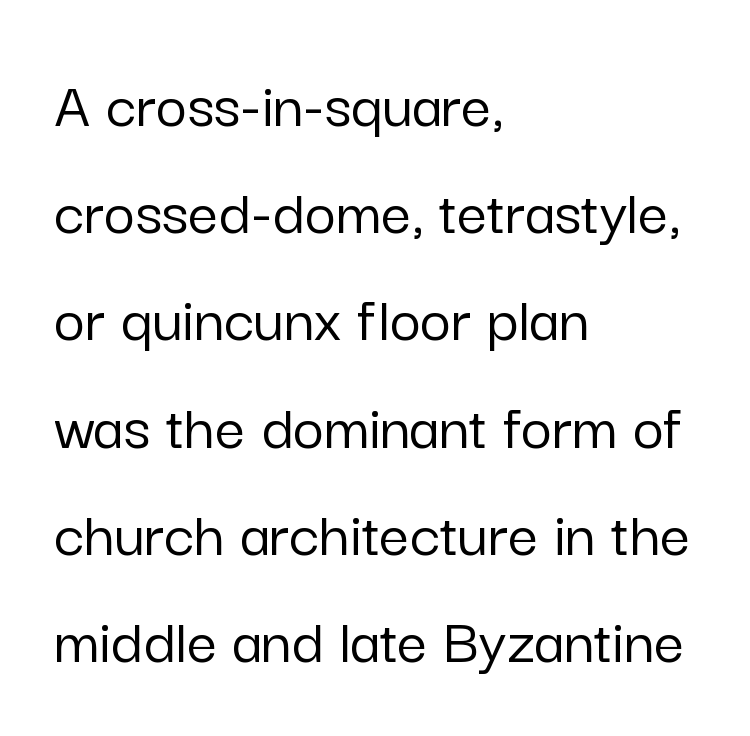
{"serif": "no", "italic": "no", "width": "normal", "stroke_contrast": "low", "x_height": "medium", "monospaced": "no", "underline": "no", "align": "left", "line_spacing": "normal", "line_spacing_ratio": 1.6, "letter_spacing": "normal", "letter_spacing_em": 0.0, "glyph_px": 67}
